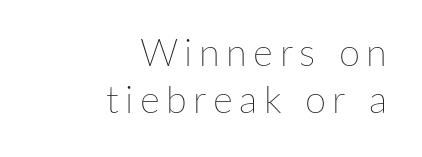
The image shows 38 px thin type, upright; set right-aligned, line spacing 1.24x, not underlined; low stroke contrast and a medium x-height.
